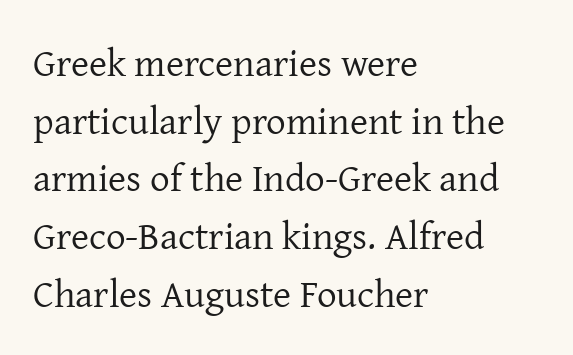
This sample has the flowing, uneven cadence of proportional lettering. Short note: letters normally spaced. How would I describe the line gaps? Plain and ordinary. Quick note: underline off. What kind of face is this? One with serifs. Left-aligned paragraph, ragged on the right.
